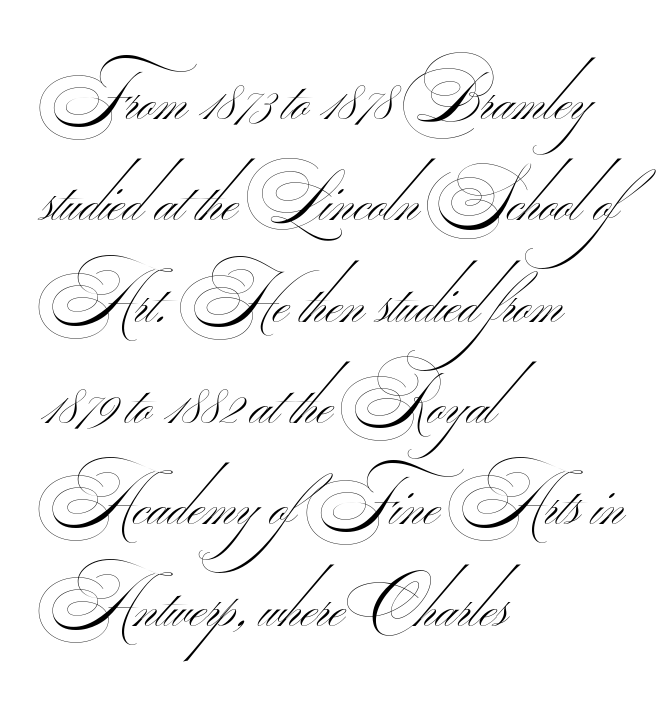
Nothing heavy about these letters — not bold at all. The ragged edge is on the right, which tells us the setting is flush left. The face used here is rendered with its standard letterfit. The rendering uses a moderate line-height, typical for paragraphs. Character widths vary here, with narrow letters taking less room than wide ones.
